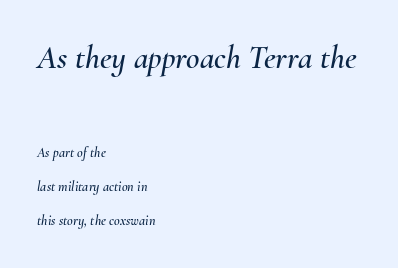
{"italic": "yes", "lean": "right", "slant_degrees": 10, "width": "normal", "stroke_contrast": "medium", "x_height": "small", "monospaced": "no", "underline": "no", "align": "left", "line_spacing": "loose", "line_spacing_ratio": 2.44, "letter_spacing": "normal", "letter_spacing_em": 0.0, "larger_block": "first", "size_ratio": 2.36, "glyph_px": 33}
